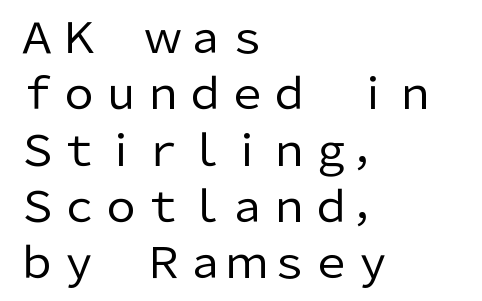
Q: Is the text bold? A: No.
Q: Is the text italic (slanted)? A: No, it is upright.
Q: Is the typeface a serif or a sans-serif typeface? A: Sans-serif.
Q: Is the text underlined? A: No.
Q: How is the paragraph aligned? A: Left-aligned.
Q: Is the spacing between letters normal or unusually wide? A: Normal.
Q: Is the spacing between lines tight, normal or loose? A: Normal.
Q: Width (condensed, normal, or wide)? A: Normal.
Q: Stroke contrast? A: Low.
Q: x-height? A: Medium.
Q: Monospaced? A: No.
